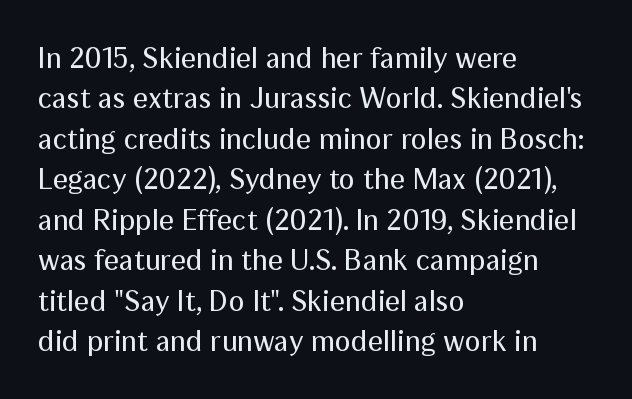
The image shows 30 px regular-weight sans-serif type, upright; set left-aligned, normal line spacing (1.35x), normal letter spacing, not underlined; medium stroke contrast and a medium x-height.
